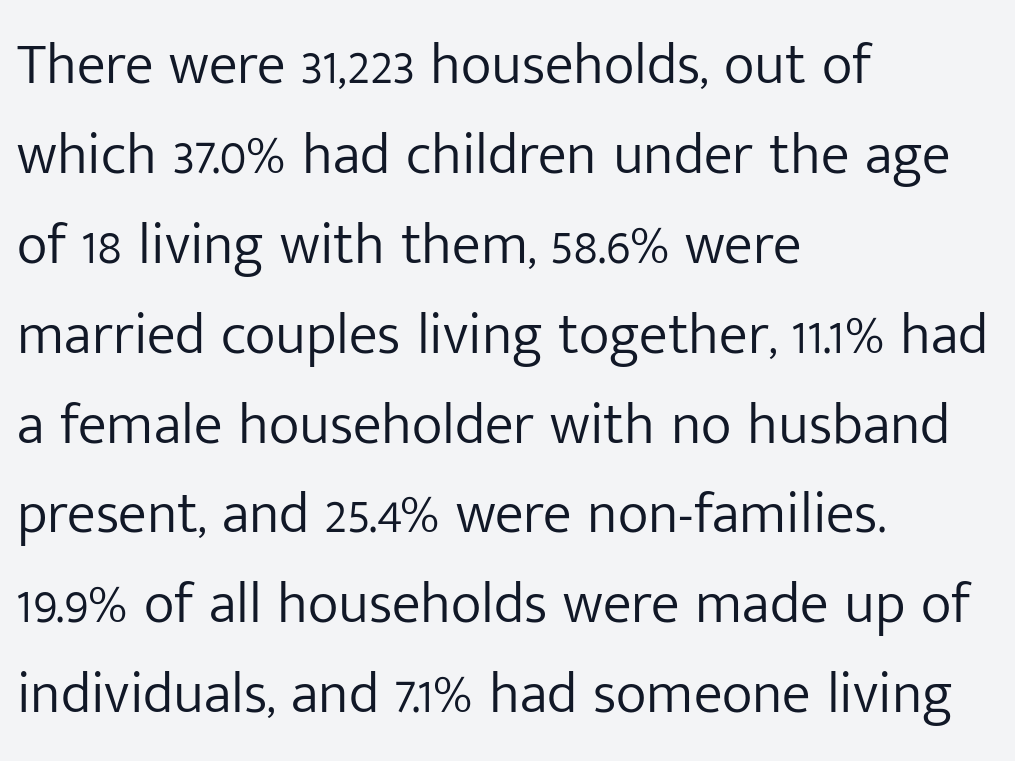
The image shows 58 px light sans-serif type, upright; set left-aligned, normal line spacing (1.55x), normal letter spacing, not underlined; low stroke contrast and a medium x-height.
